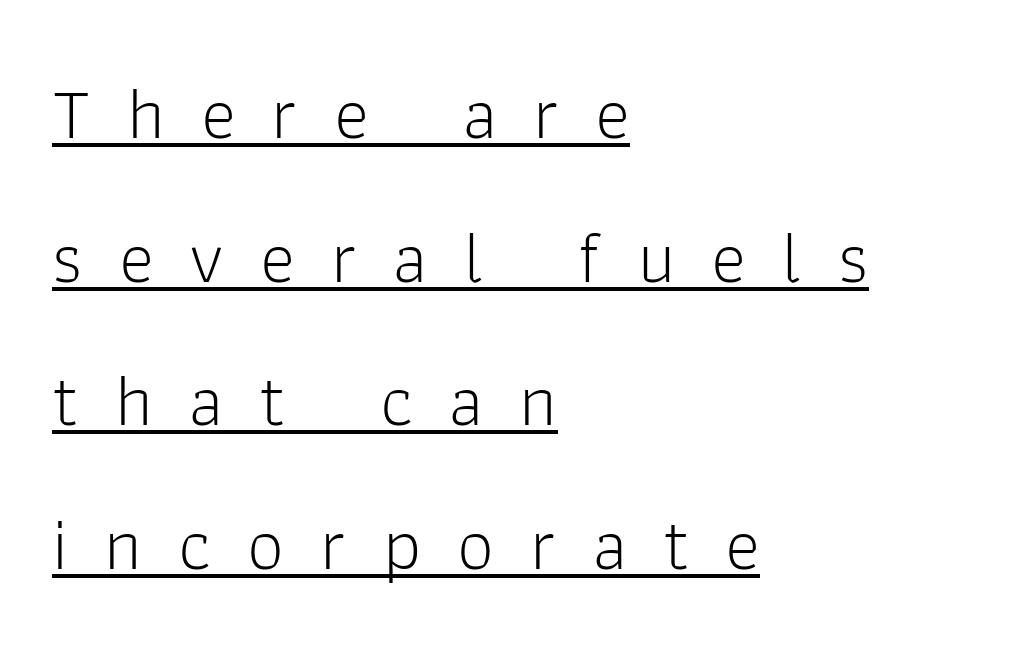
In terms of letterspacing, this is a distinctly airy, spread setting. Classification — sans serif. Summary of vertical rhythm: relaxed, with wide interline spacing. The paragraph has a hard left edge and a soft right edge. Stems and bowls with no extra thickness — not bold.
